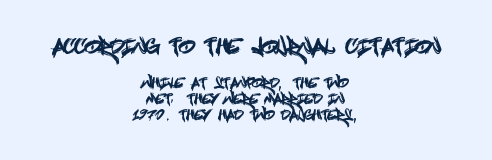
{"underline": "no", "align": "center", "line_spacing": "tight", "line_spacing_ratio": 1.12, "letter_spacing": "normal", "letter_spacing_em": 0.0, "larger_block": "first", "size_ratio": 1.5, "glyph_px": 21}
